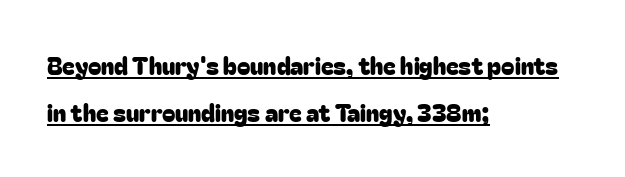
{"italic": "no", "underline": "yes", "align": "left", "line_spacing": "loose", "line_spacing_ratio": 1.96, "letter_spacing": "normal", "letter_spacing_em": 0.0, "glyph_px": 24}
